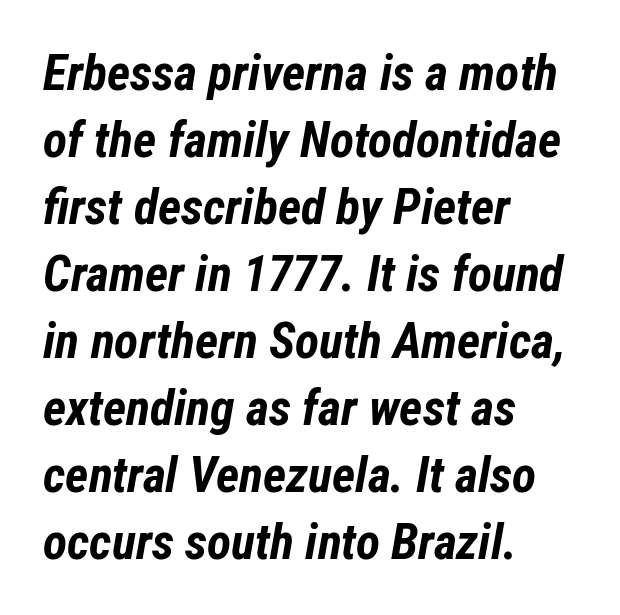
Q: Is the text bold? A: Yes.
Q: Is the text italic (slanted)? A: Yes, it leans right by about 12 degrees.
Q: Is the text underlined? A: No.
Q: How is the paragraph aligned? A: Left-aligned.
Q: Is the spacing between letters normal or unusually wide? A: Normal.
Q: Is the spacing between lines tight, normal or loose? A: Normal.
Q: Width (condensed, normal, or wide)? A: Condensed.
Q: Stroke contrast? A: Low.
Q: x-height? A: Medium.
Q: Monospaced? A: No.
